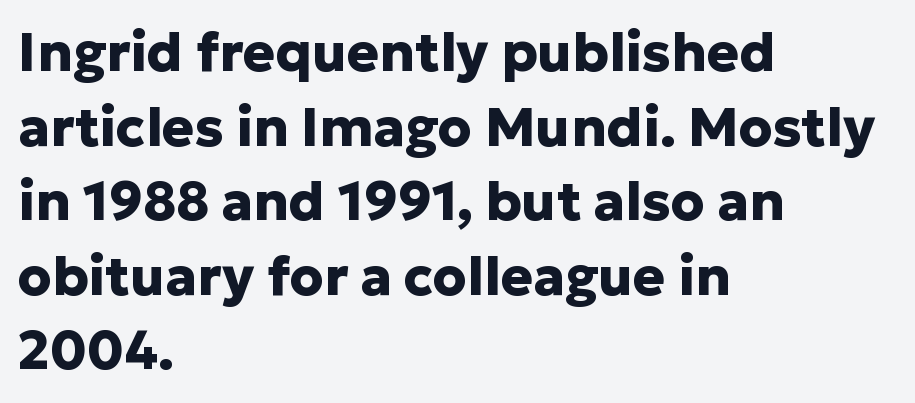
{"serif": "no", "italic": "no", "bold": "yes", "weight": "heavy", "width": "normal", "stroke_contrast": "low", "x_height": "medium", "monospaced": "no", "underline": "no", "align": "left", "line_spacing": "normal", "line_spacing_ratio": 1.38, "letter_spacing": "normal", "letter_spacing_em": 0.0, "glyph_px": 54}
